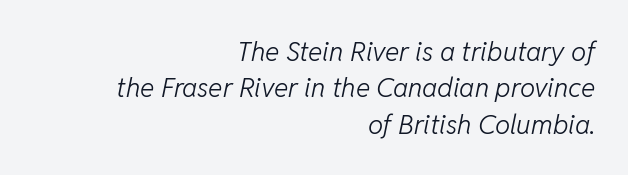
{"italic": "yes", "lean": "right", "slant_degrees": 11, "bold": "no", "underline": "no", "align": "right", "line_spacing": "normal", "line_spacing_ratio": 1.35, "letter_spacing": "normal", "letter_spacing_em": 0.0, "glyph_px": 27}
